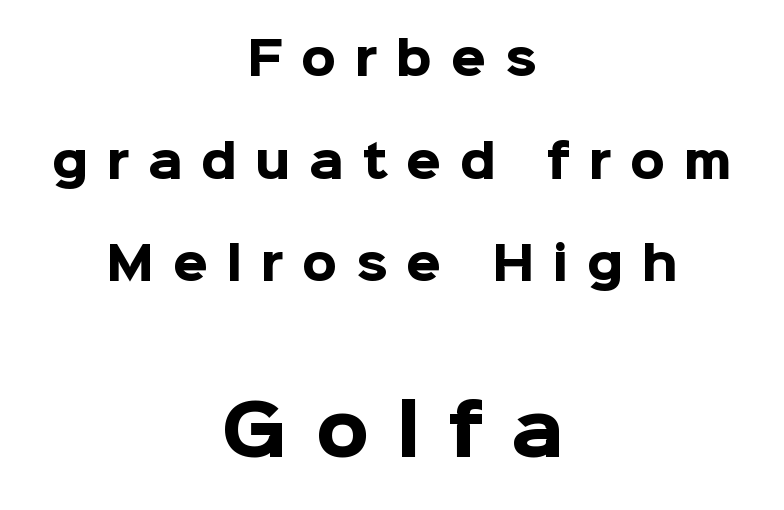
{"serif": "no", "italic": "no", "bold": "yes", "weight": "heavy", "width": "normal", "stroke_contrast": "low", "x_height": "medium", "monospaced": "no", "underline": "no", "align": "center", "line_spacing": "loose", "line_spacing_ratio": 2.28, "letter_spacing": "wide", "letter_spacing_em": 0.41, "larger_block": "second", "size_ratio": 1.51, "glyph_px": 68}
